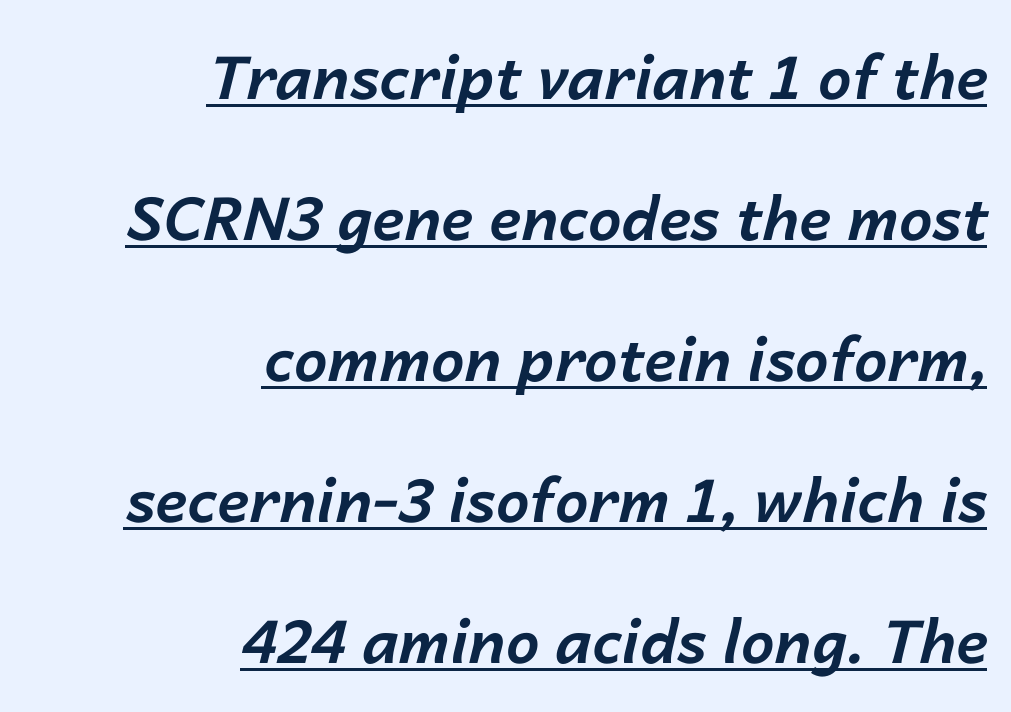
Varying glyph widths throughout — classic text-font behaviour. All the whitespace from short lines collects on the left. Thick stems and heavy bowls — unmistakably bold. Widely set lines give the paragraph a tall, airy silhouette.
